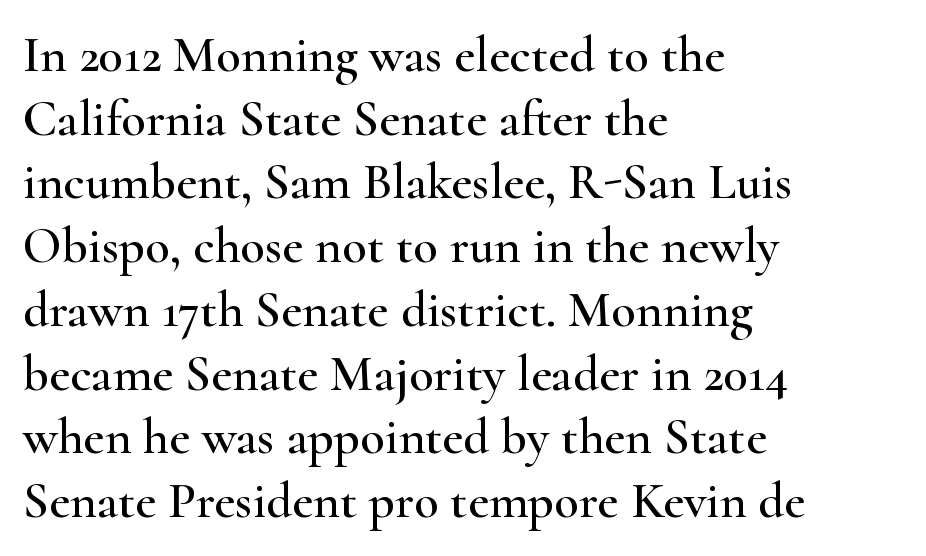
Q: Is the text italic (slanted)? A: No, it is upright.
Q: Is the typeface a serif or a sans-serif typeface? A: Serif.
Q: Is the text underlined? A: No.
Q: How is the paragraph aligned? A: Left-aligned.
Q: Is the spacing between letters normal or unusually wide? A: Normal.
Q: Is the spacing between lines tight, normal or loose? A: Normal.
Q: Width (condensed, normal, or wide)? A: Wide.
Q: Stroke contrast? A: High.
Q: x-height? A: Small.
Q: Monospaced? A: No.
